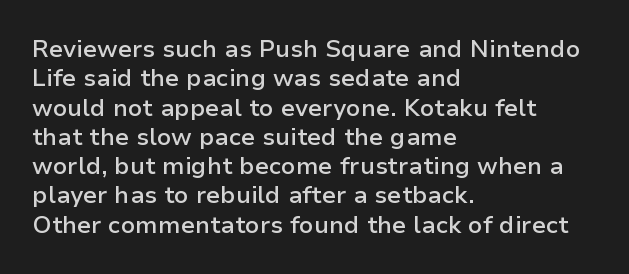
This rendering leaves character spacing at its baseline value. The gap between lines stays unmarked. Characters remain perfectly vertical along every line. The compositor pushed each line to the left boundary.
